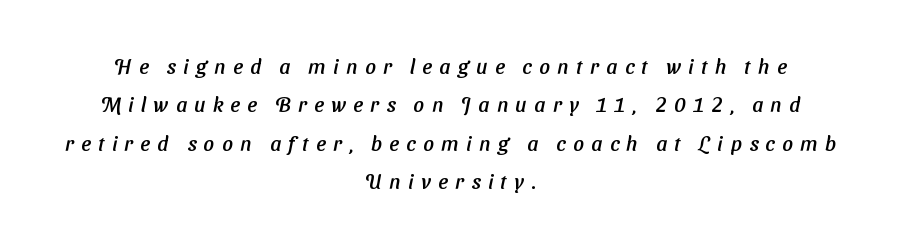
Q: Is the text underlined? A: No.
Q: How is the paragraph aligned? A: Centered.
Q: Is the spacing between letters normal or unusually wide? A: Unusually wide.
